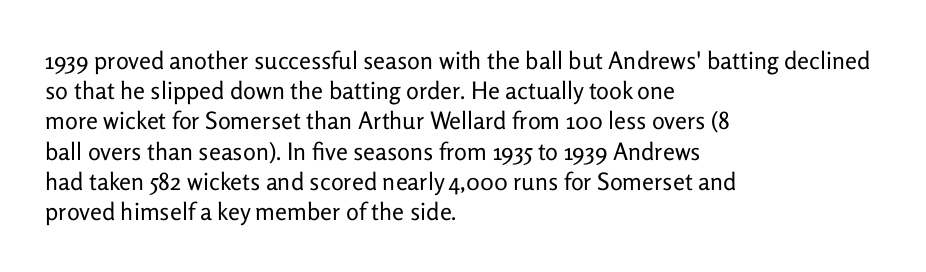
Q: Is the text bold? A: No.
Q: Is the text italic (slanted)? A: No, it is upright.
Q: Is the text underlined? A: No.
Q: How is the paragraph aligned? A: Left-aligned.
Q: Is the spacing between letters normal or unusually wide? A: Normal.
Q: Is the spacing between lines tight, normal or loose? A: Normal.
